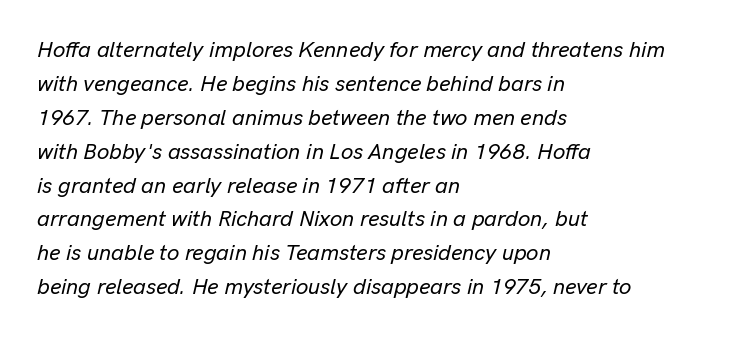
Leftover space on each line is placed entirely after the last word. Leading: standard. Is the letter spacing exaggerated? No — it looks like the ordinary default. The specimen reads as italic at a glance. Glance below the letters and you will spot only blank space.
